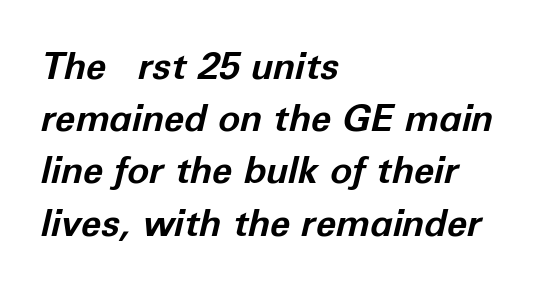
Q: Is the text bold? A: Yes.
Q: Is the text italic (slanted)? A: Yes, it leans right by about 12 degrees.
Q: Is the text underlined? A: No.
Q: How is the paragraph aligned? A: Left-aligned.
Q: Is the spacing between letters normal or unusually wide? A: Normal.
Q: Is the spacing between lines tight, normal or loose? A: Normal.
Q: Width (condensed, normal, or wide)? A: Normal.
Q: Stroke contrast? A: Low.
Q: x-height? A: Medium.
Q: Monospaced? A: No.
